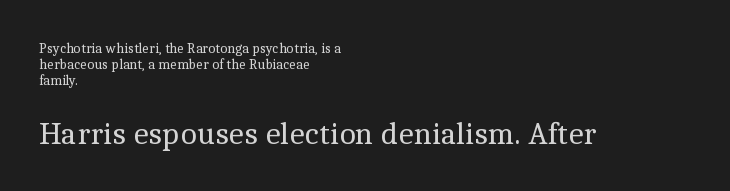
{"serif": "yes", "italic": "no", "bold": "no", "weight": "regular", "width": "normal", "x_height": "medium", "monospaced": "no", "underline": "no", "align": "left", "line_spacing": "tight", "line_spacing_ratio": 1.15, "letter_spacing": "normal", "letter_spacing_em": 0.0, "larger_block": "second", "size_ratio": 2.29, "glyph_px": 32}
